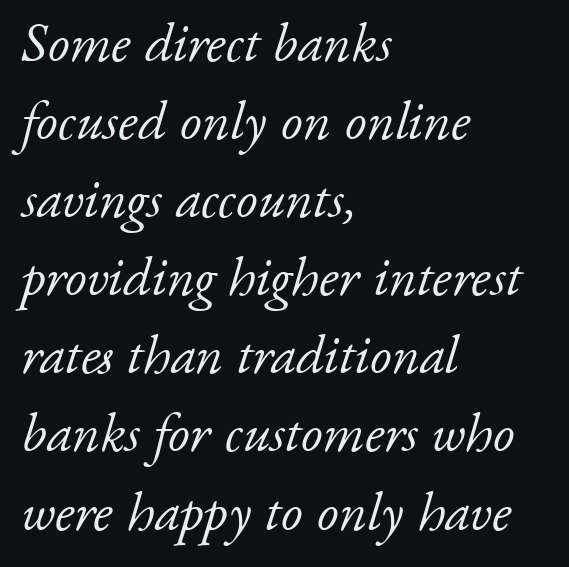
Q: Is the text bold? A: No.
Q: Is the text italic (slanted)? A: Yes, it leans right by about 17 degrees.
Q: Is the typeface a serif or a sans-serif typeface? A: Serif.
Q: Is the text underlined? A: No.
Q: How is the paragraph aligned? A: Left-aligned.
Q: Is the spacing between letters normal or unusually wide? A: Normal.
Q: Is the spacing between lines tight, normal or loose? A: Normal.
Q: Width (condensed, normal, or wide)? A: Normal.
Q: Stroke contrast? A: Low.
Q: x-height? A: Small.
Q: Monospaced? A: No.
